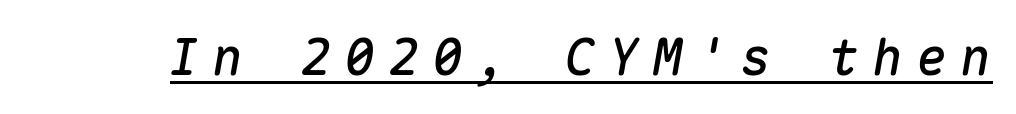
The image shows 50 px text type, italic (leaning right), monospaced; set unusually wide letter spacing (+0.28 em), underlined; medium stroke contrast and a medium x-height.
